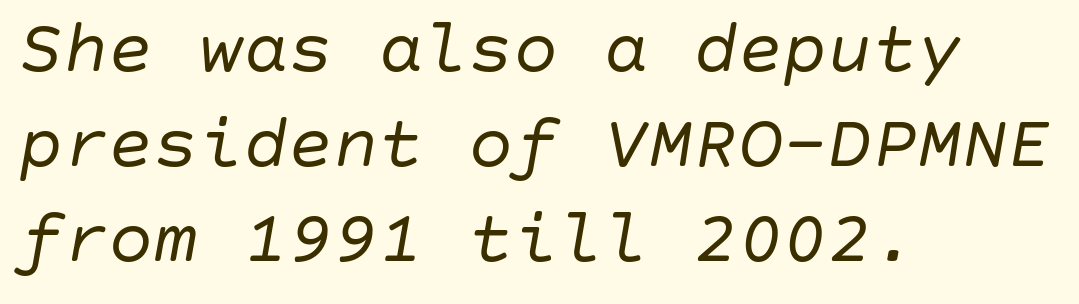
Q: Is the text bold? A: No.
Q: Is the text italic (slanted)? A: Yes, it leans right by about 10 degrees.
Q: Is the text underlined? A: No.
Q: How is the paragraph aligned? A: Left-aligned.
Q: Is the spacing between letters normal or unusually wide? A: Normal.
Q: Is the spacing between lines tight, normal or loose? A: Normal.
Q: Width (condensed, normal, or wide)? A: Normal.
Q: Stroke contrast? A: Low.
Q: x-height? A: Large.
